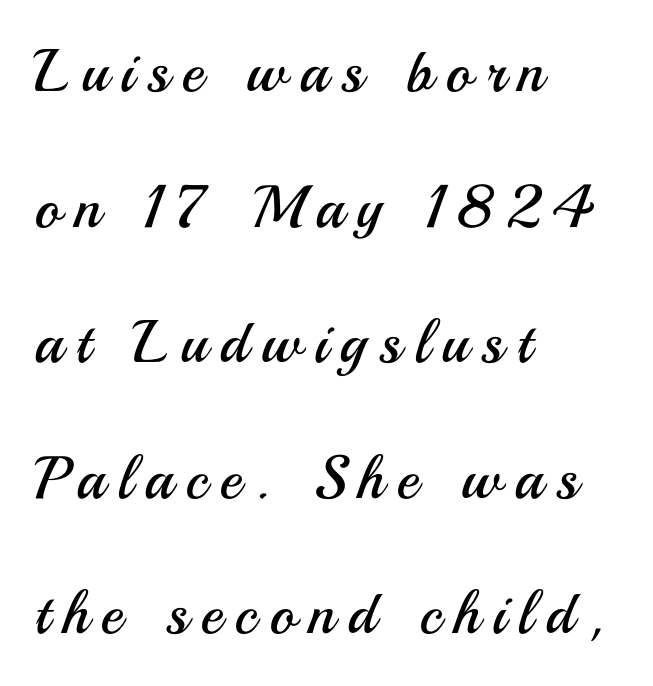
The image shows 60 px regular-weight sans-serif type; set left-aligned, loose line spacing (2.26x), unusually wide letter spacing (+0.21 em), not underlined; medium stroke contrast and a small x-height.
